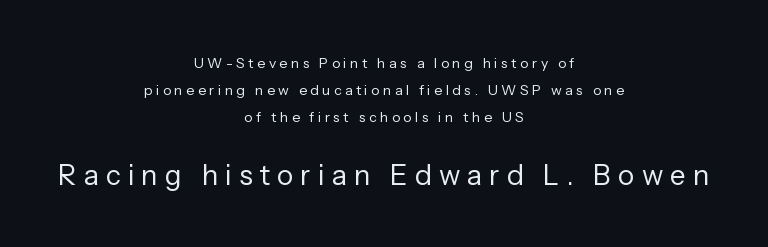
The image shows 28 px regular-weight sans-serif type, upright; set centered, loose line spacing (1.92x), unusually wide letter spacing (+0.25 em), not underlined; the second (bottom) block is 2.0x larger; low stroke contrast and a medium x-height.
